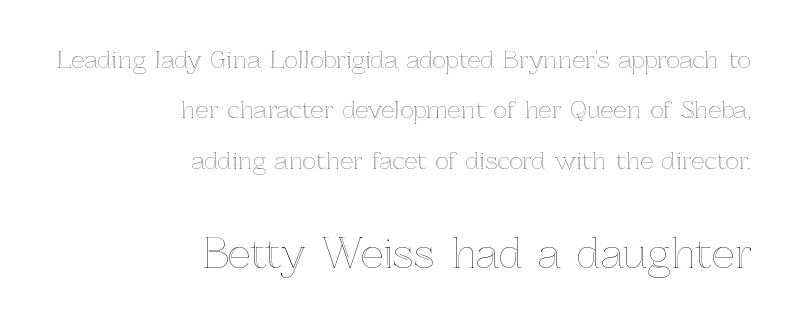
The image shows 40 px text type, upright; set right-aligned, loose line spacing (2.19x), normal letter spacing, not underlined; the second (bottom) block is 1.74x larger; a medium x-height.
